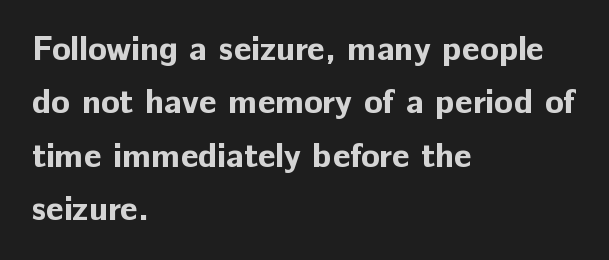
The letters advance in unequal steps, a hallmark of proportional type. Layout note: lines flush left. You can tell from the bare stems that sans-serif type was used. Beneath every word, the page is bare. Heft: maximum for text — a bold.
